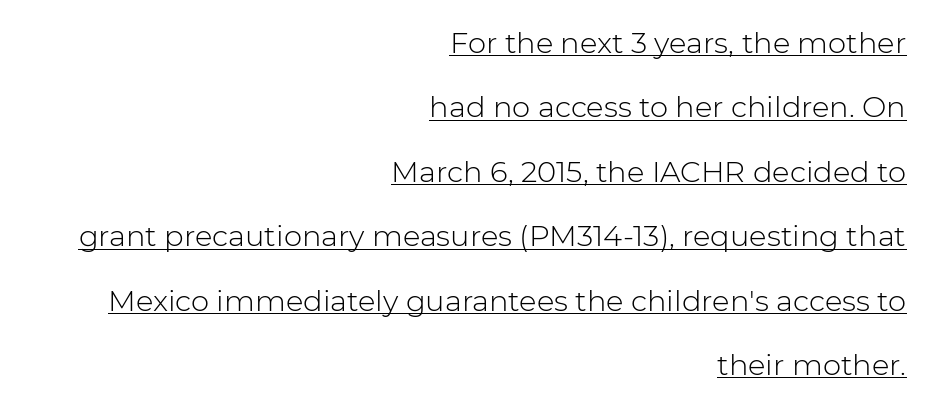
Words appear dense and cohesive because spacing is normal. It's the straight-up-and-down kind of type. A student would call this right alignment; a typographer would say flush right, rag left. Grotesque or geometric, the face here clearly has no serifs. The letterforms sit at book weight or below. The line-height multiplier appears high, well above default.
